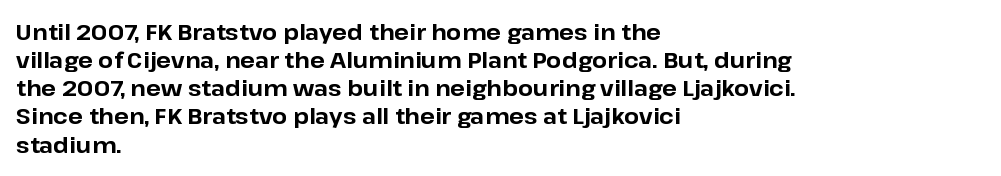
Q: Is the text bold? A: Yes.
Q: Is the text italic (slanted)? A: No, it is upright.
Q: Is the text underlined? A: No.
Q: How is the paragraph aligned? A: Left-aligned.
Q: Is the spacing between letters normal or unusually wide? A: Normal.
Q: Is the spacing between lines tight, normal or loose? A: Normal.
